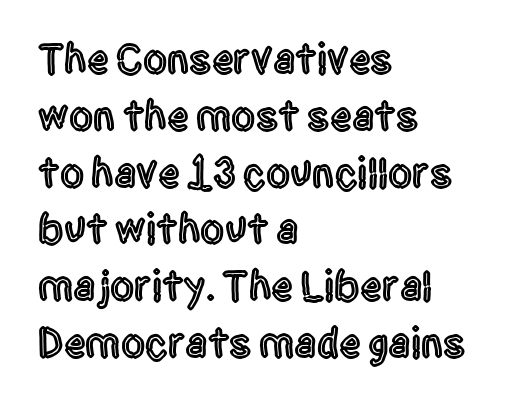
Q: Is the text italic (slanted)? A: No, it is upright.
Q: Is the typeface a serif or a sans-serif typeface? A: Sans-serif.
Q: Is the text underlined? A: No.
Q: How is the paragraph aligned? A: Left-aligned.
Q: Is the spacing between letters normal or unusually wide? A: Normal.
Q: Is the spacing between lines tight, normal or loose? A: Normal.
Q: Width (condensed, normal, or wide)? A: Condensed.
Q: x-height? A: Large.
Q: Monospaced? A: No.
